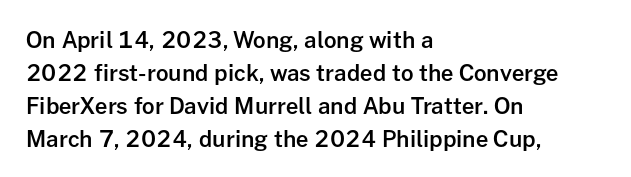
The image shows 22 px text type, upright; set left-aligned, normal line spacing (1.5x), normal letter spacing, not underlined.
